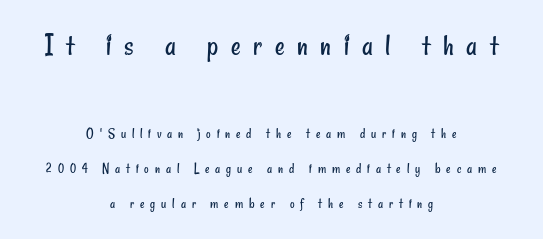
The image shows 30 px regular-weight, condensed sans-serif type; set centered, loose line spacing (2.48x), unusually wide letter spacing (+0.42 em), not underlined; the first (top) block is 2.14x larger; low stroke contrast and a small x-height.
